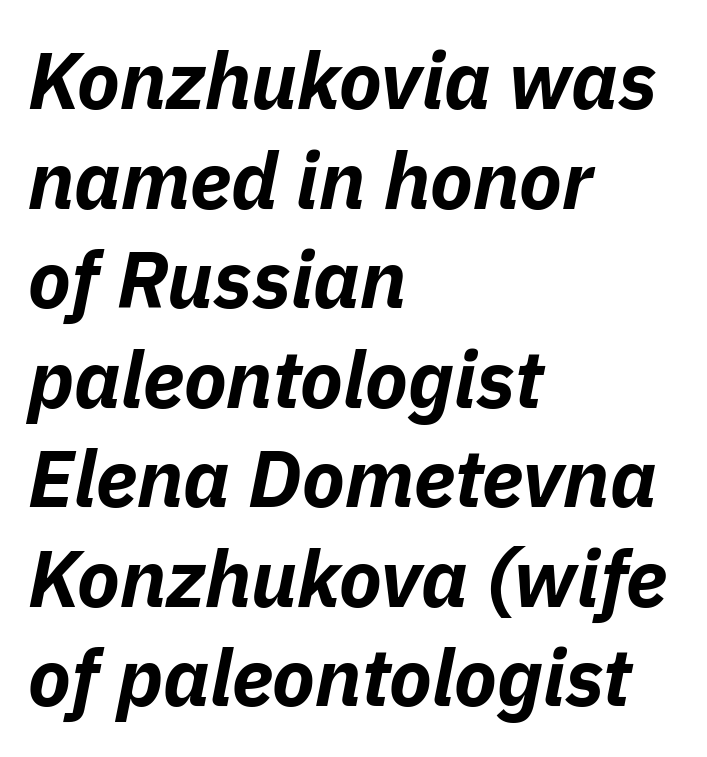
The image shows 79 px bold type, italic (leaning right); set left-aligned, normal line spacing (1.26x), normal letter spacing, not underlined; low stroke contrast and a medium x-height.
